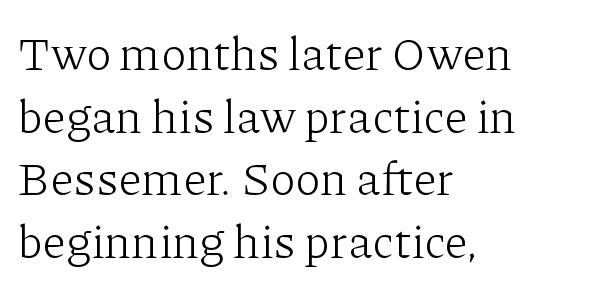
{"serif": "yes", "italic": "no", "bold": "no", "weight": "light", "width": "normal", "stroke_contrast": "low", "x_height": "medium", "monospaced": "no", "underline": "no", "align": "left", "line_spacing": "normal", "line_spacing_ratio": 1.33, "letter_spacing": "normal", "letter_spacing_em": 0.0, "glyph_px": 47}
